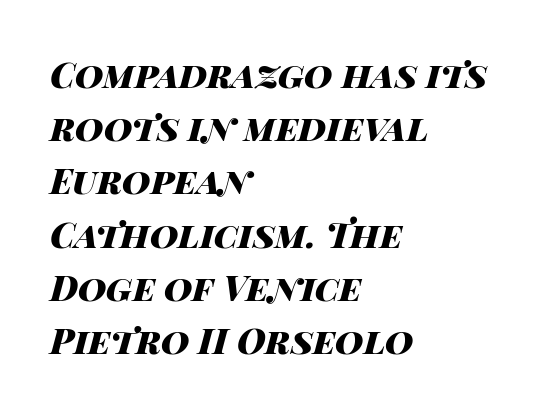
The image shows 35 px heavy, wide type, italic (leaning right); set left-aligned, normal line spacing (1.52x), normal letter spacing, not underlined; high stroke contrast and a large x-height.
